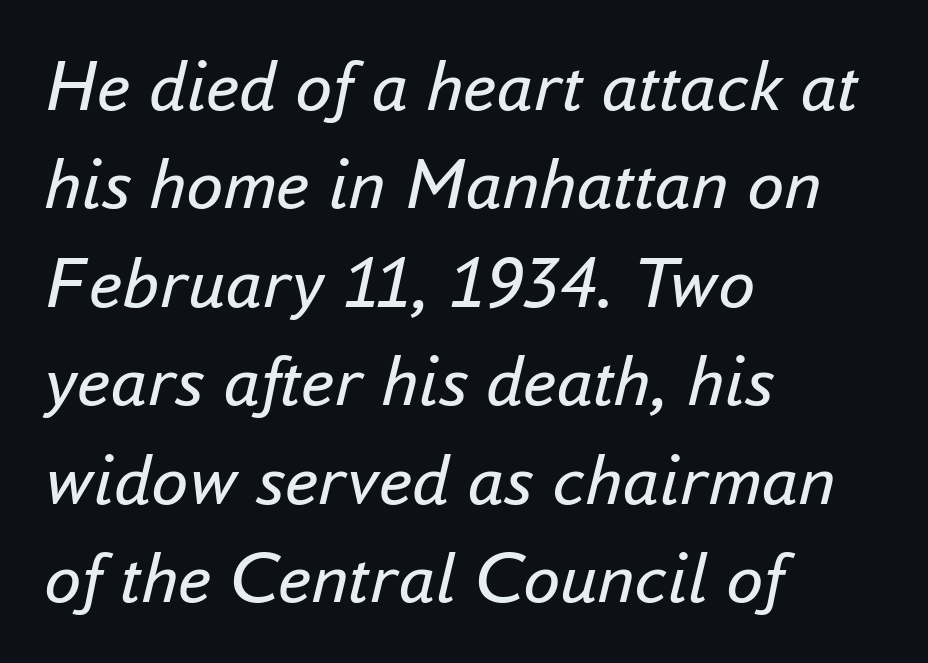
The image shows 74 px regular-weight type, italic (leaning right); set left-aligned, normal line spacing (1.33x), normal letter spacing, not underlined; low stroke contrast and a small x-height.
